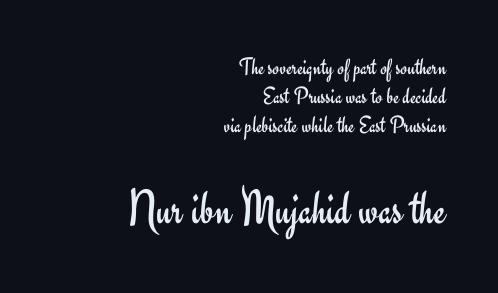
Q: Is the text bold? A: No.
Q: Is the text italic (slanted)? A: Yes.
Q: Is the typeface a serif or a sans-serif typeface? A: Sans-serif.
Q: Is the text underlined? A: No.
Q: How is the paragraph aligned? A: Right-aligned.
Q: Is the spacing between letters normal or unusually wide? A: Normal.
Q: Which block of text is set in a larger size, the first (top) or the second (bottom)? A: The second (bottom) one.
Q: Width (condensed, normal, or wide)? A: Normal.
Q: Stroke contrast? A: Low.
Q: x-height? A: Small.
Q: Monospaced? A: No.
